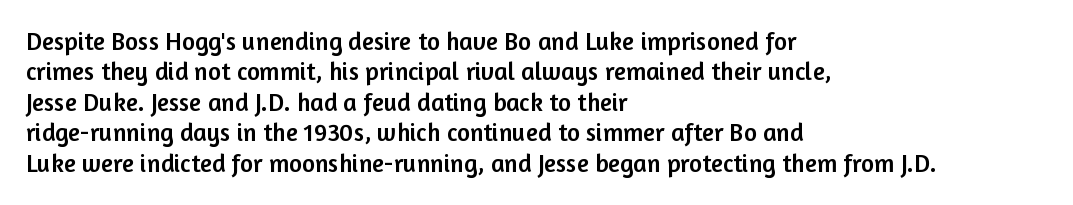
The image shows 25 px text type, upright; set left-aligned, line spacing 1.22x, normal letter spacing, not underlined.
